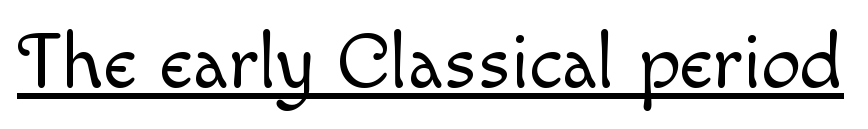
The lettering holds an erect, upright posture throughout. Varying glyph widths throughout — classic text-font behaviour. No chunkiness to these letters — they're not bold. Caption: standard tracking, unaltered.
